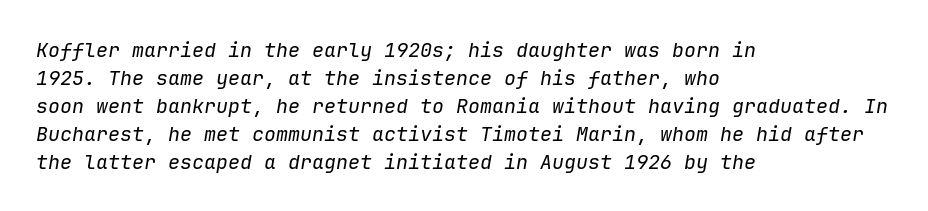
The image shows 20 px text type, italic (leaning right); set left-aligned, normal line spacing (1.4x), normal letter spacing, not underlined.
